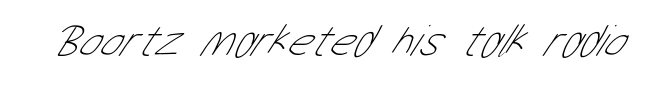
Q: Is the text bold? A: No.
Q: Is the typeface a serif or a sans-serif typeface? A: Sans-serif.
Q: Is the text underlined? A: No.
Q: Is the spacing between letters normal or unusually wide? A: Normal.
Q: Width (condensed, normal, or wide)? A: Condensed.
Q: Stroke contrast? A: Low.
Q: x-height? A: Medium.
Q: Monospaced? A: No.
